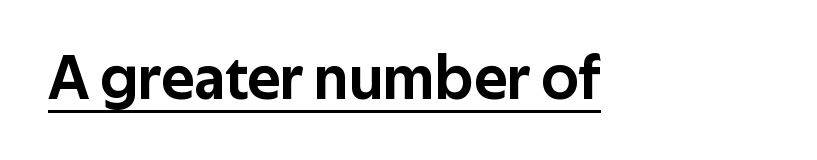
{"serif": "no", "italic": "no", "width": "normal", "stroke_contrast": "low", "x_height": "medium", "monospaced": "no", "underline": "yes", "letter_spacing": "normal", "letter_spacing_em": 0.0, "glyph_px": 63}
